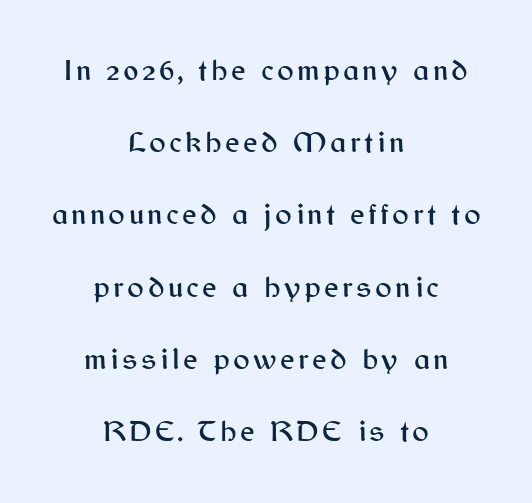
{"serif": "no", "italic": "no", "width": "normal", "stroke_contrast": "medium", "x_height": "medium", "monospaced": "no", "underline": "no", "align": "center", "line_spacing": "loose", "line_spacing_ratio": 2.33, "glyph_px": 31}
